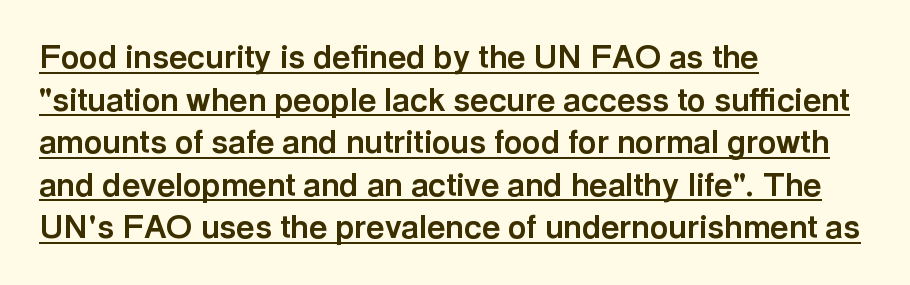
Spacing verdict: proportional, widths tailored to each character. Students, this is bold: see how much ink each stroke carries. The lettering stays uniformly vertical, giving the passage a roman look. Every word sits above its own underline. The line texture is even and compact thanks to regular tracking. Compared with a centered layout, this one pins lines to the left instead.
